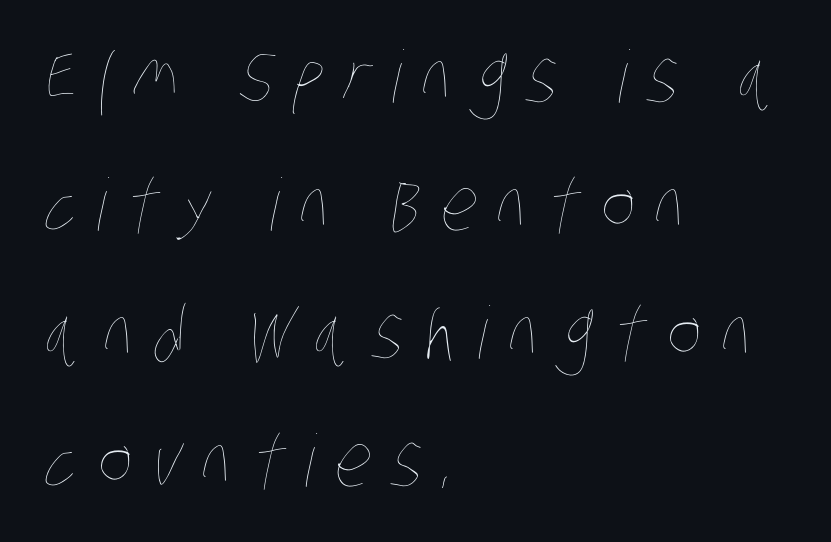
The image shows 72 px thin, condensed type; set left-aligned, line spacing 1.78x, unusually wide letter spacing (+0.29 em), not underlined; low stroke contrast and a large x-height.
